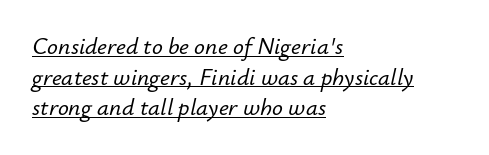
{"italic": "yes", "lean": "right", "slant_degrees": 12, "underline": "yes", "align": "left", "line_spacing": "normal", "line_spacing_ratio": 1.28, "letter_spacing": "normal", "letter_spacing_em": 0.0, "glyph_px": 24}
